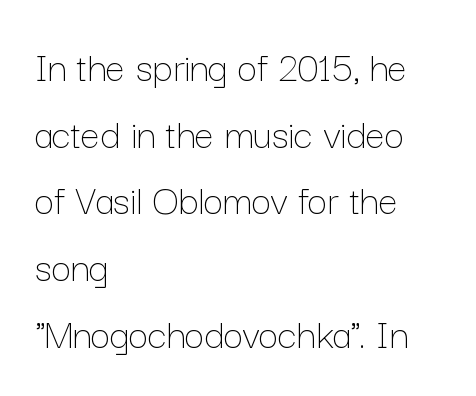
{"italic": "no", "bold": "no", "weight": "thin", "width": "normal", "stroke_contrast": "low", "x_height": "medium", "monospaced": "no", "underline": "no", "align": "left", "line_spacing": "normal", "line_spacing_ratio": 1.55, "letter_spacing": "normal", "letter_spacing_em": 0.0, "glyph_px": 43}
